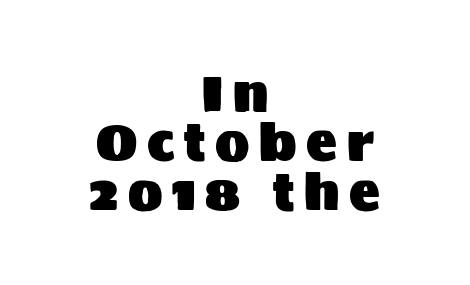
The image shows 51 px sans-serif type, upright; set centered, tight line spacing (0.97x), not underlined; medium stroke contrast and a large x-height.
